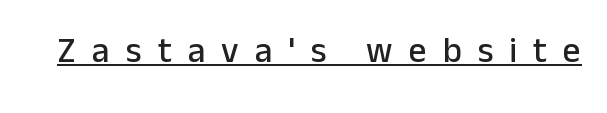
The image shows 35 px sans-serif type, upright; set unusually wide letter spacing (+0.46 em), underlined; low stroke contrast and a medium x-height.
